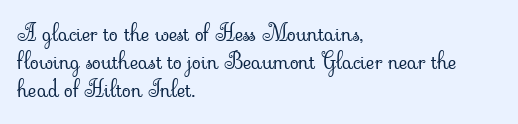
Every stem runs plumb, perpendicular to the baseline. Layout note: lines flush left. Decoration check: the copy has no underline. Short note: letters normally spaced.
